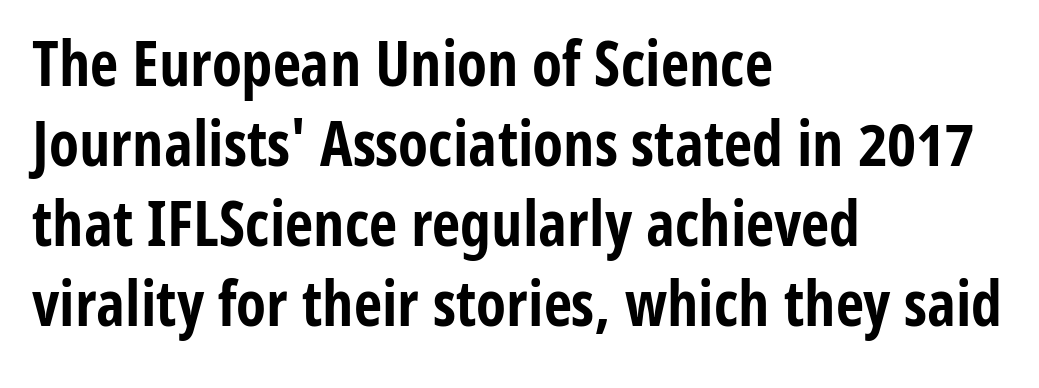
{"serif": "no", "italic": "no", "bold": "yes", "weight": "bold", "width": "condensed", "stroke_contrast": "low", "x_height": "medium", "monospaced": "no", "underline": "no", "align": "left", "line_spacing": "normal", "line_spacing_ratio": 1.29, "letter_spacing": "normal", "letter_spacing_em": 0.0, "glyph_px": 62}
